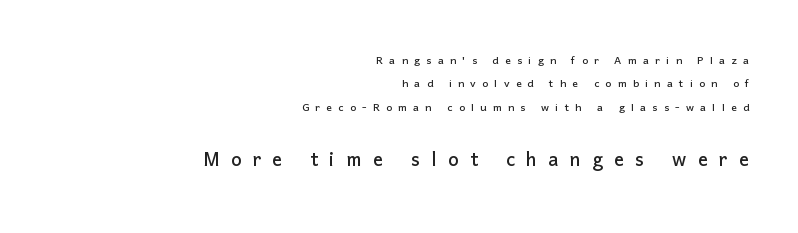
The image shows 25 px text type, upright; set right-aligned, normal line spacing (1.67x), unusually wide letter spacing (+0.45 em), not underlined; the second (bottom) block is 1.79x larger.
